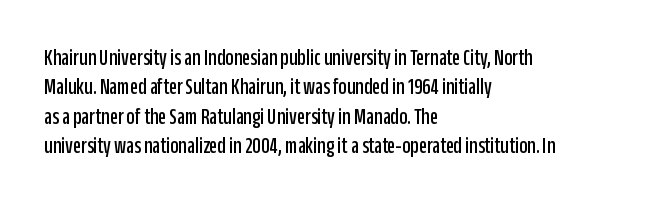
Q: Is the text italic (slanted)? A: No, it is upright.
Q: Is the text underlined? A: No.
Q: How is the paragraph aligned? A: Left-aligned.
Q: Is the spacing between letters normal or unusually wide? A: Normal.
Q: Is the spacing between lines tight, normal or loose? A: Normal.
